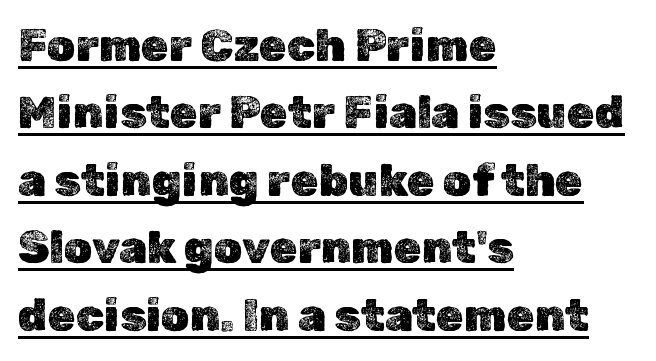
{"italic": "no", "width": "normal", "x_height": "medium", "monospaced": "no", "underline": "yes", "align": "left", "line_spacing": "normal", "line_spacing_ratio": 1.5, "letter_spacing": "normal", "letter_spacing_em": 0.0, "glyph_px": 45}
